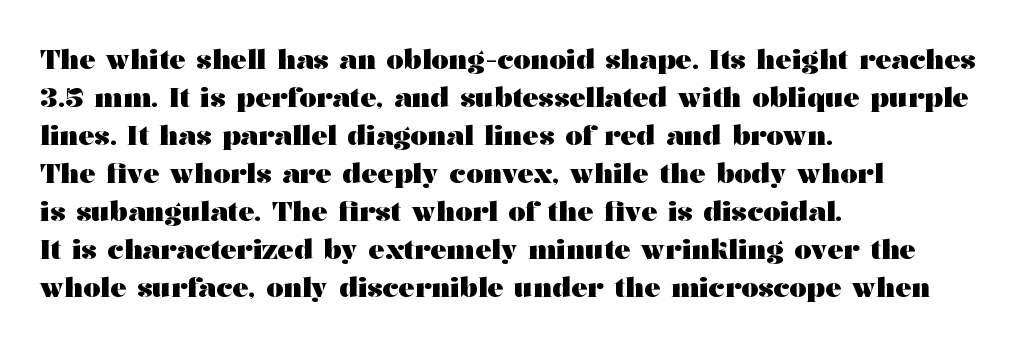
Q: Is the text bold? A: Yes.
Q: Is the text italic (slanted)? A: No, it is upright.
Q: Is the text underlined? A: No.
Q: How is the paragraph aligned? A: Left-aligned.
Q: Is the spacing between letters normal or unusually wide? A: Normal.
Q: Is the spacing between lines tight, normal or loose? A: Normal.
